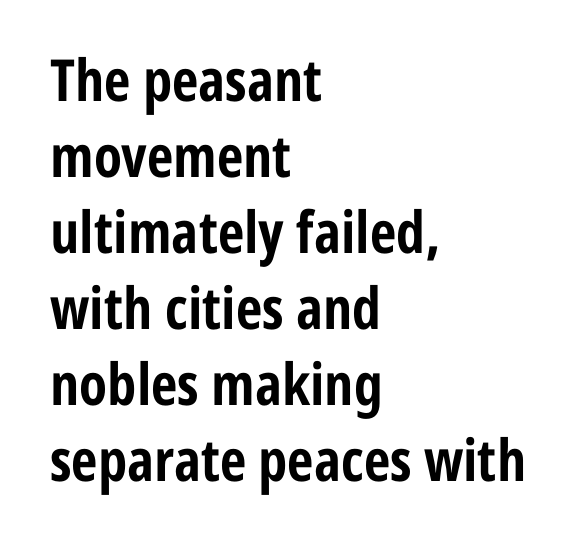
Do the characters align in a grid? No, the font is proportional. These words are printed bold, with thick strokes throughout. These lines are composed in type without serifs. These lines were composed using upright roman letters.
